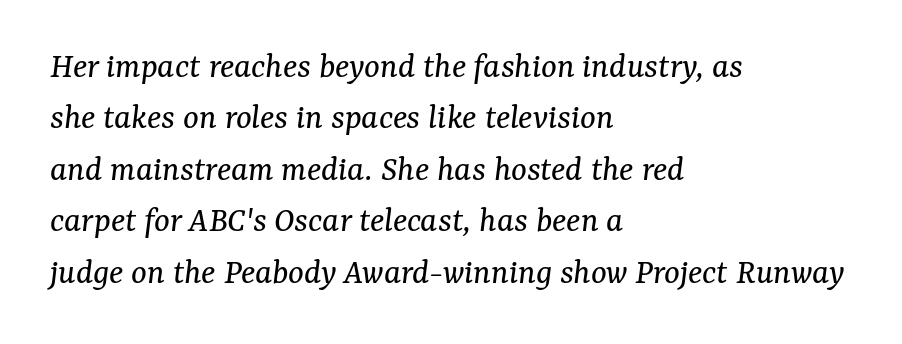
The image shows 37 px regular-weight serif type, italic (leaning right); set left-aligned, normal line spacing (1.39x), normal letter spacing, not underlined; medium stroke contrast and a medium x-height.
